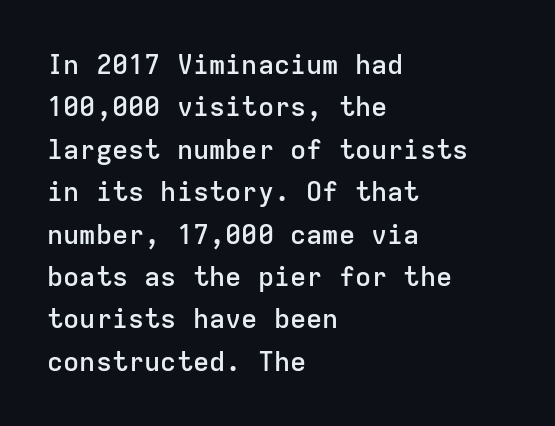
The image shows 27 px text type, upright; set left-aligned, normal line spacing (1.57x), normal letter spacing, not underlined.
